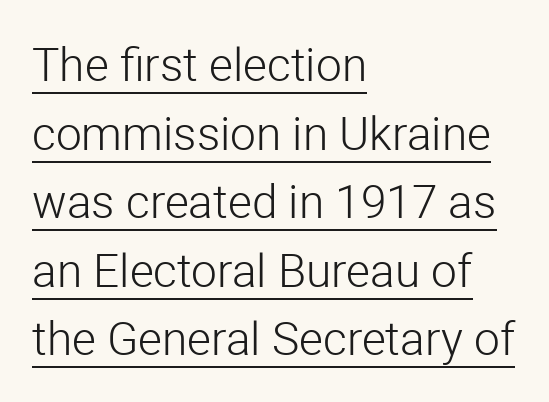
{"serif": "no", "italic": "no", "bold": "no", "weight": "light", "width": "normal", "stroke_contrast": "low", "x_height": "medium", "monospaced": "no", "underline": "yes", "align": "left", "line_spacing": "normal", "line_spacing_ratio": 1.49, "letter_spacing": "normal", "letter_spacing_em": 0.0, "glyph_px": 46}
